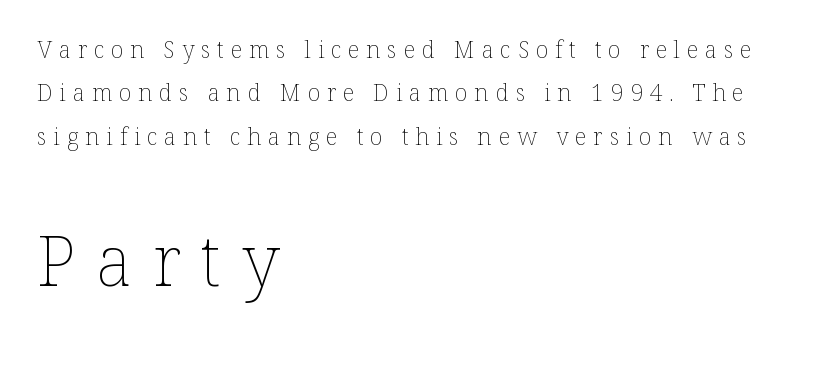
{"italic": "no", "bold": "no", "weight": "thin", "width": "normal", "stroke_contrast": "low", "x_height": "medium", "monospaced": "no", "underline": "no", "align": "left", "line_spacing_ratio": 1.89, "letter_spacing": "wide", "letter_spacing_em": 0.3, "larger_block": "second", "size_ratio": 3.0, "glyph_px": 69}
